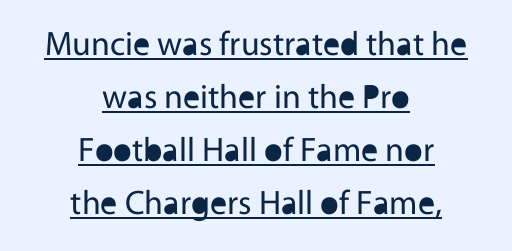
Q: Is the text bold? A: No.
Q: Is the text italic (slanted)? A: No, it is upright.
Q: Is the typeface a serif or a sans-serif typeface? A: Sans-serif.
Q: Is the text underlined? A: Yes.
Q: How is the paragraph aligned? A: Centered.
Q: Is the spacing between letters normal or unusually wide? A: Normal.
Q: Is the spacing between lines tight, normal or loose? A: Normal.
Q: Width (condensed, normal, or wide)? A: Normal.
Q: x-height? A: Medium.
Q: Monospaced? A: No.
